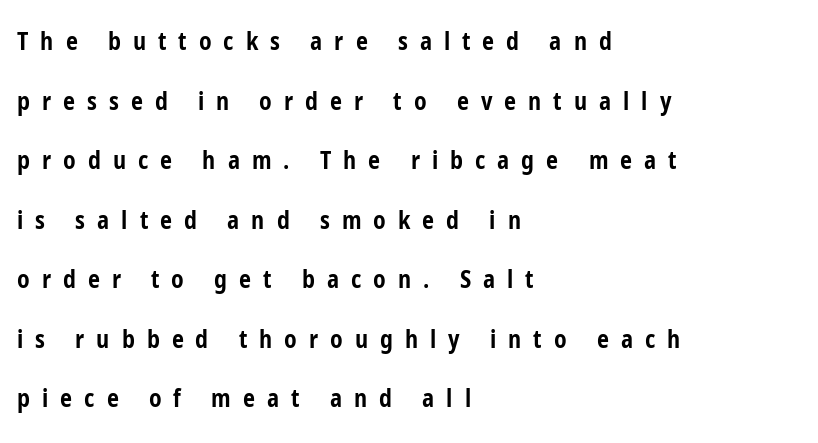
{"italic": "no", "bold": "yes", "underline": "no", "align": "left", "line_spacing": "loose", "line_spacing_ratio": 2.48, "letter_spacing": "wide", "letter_spacing_em": 0.5, "glyph_px": 24}
